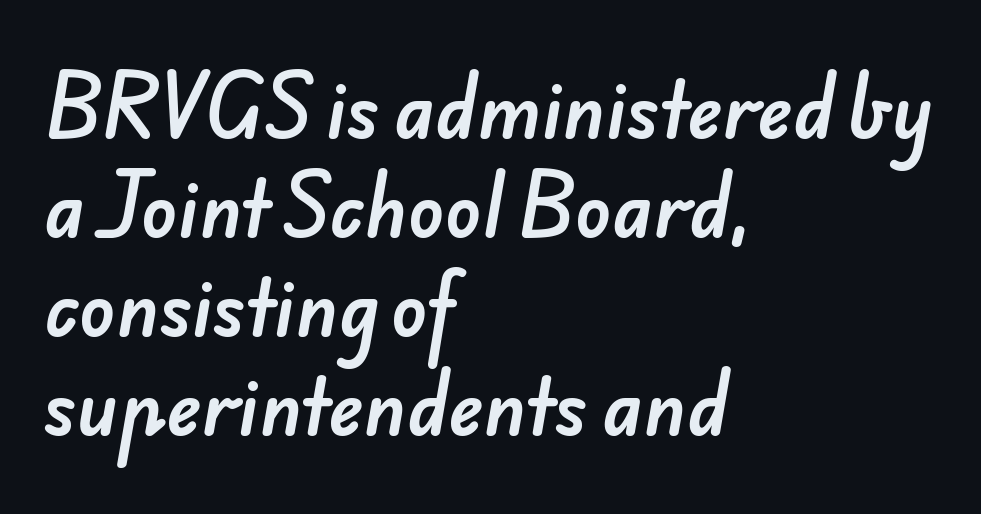
Q: Is the typeface a serif or a sans-serif typeface? A: Sans-serif.
Q: Is the text underlined? A: No.
Q: How is the paragraph aligned? A: Left-aligned.
Q: Is the spacing between letters normal or unusually wide? A: Normal.
Q: Is the spacing between lines tight, normal or loose? A: Normal.
Q: Width (condensed, normal, or wide)? A: Normal.
Q: Stroke contrast? A: Low.
Q: x-height? A: Small.
Q: Monospaced? A: No.
